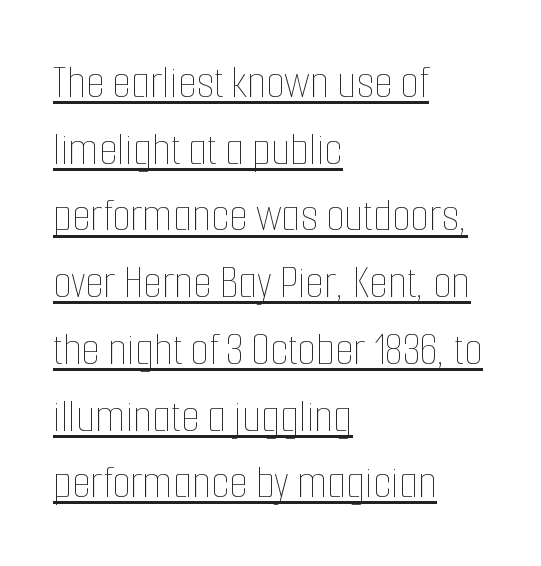
{"italic": "no", "bold": "no", "weight": "thin", "width": "condensed", "stroke_contrast": "low", "x_height": "medium", "monospaced": "no", "underline": "yes", "align": "left", "line_spacing": "normal", "line_spacing_ratio": 1.39, "letter_spacing": "normal", "letter_spacing_em": 0.0, "glyph_px": 48}
